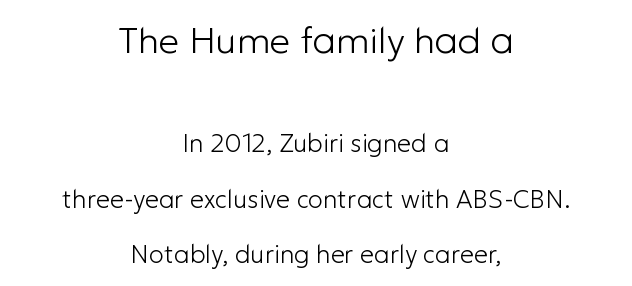
A great deal of white space separates one row of letters from the next. Spacing between characters is what you'd get straight out of the box. Scale decreases going downward across the two blocks. The font's upright variant was chosen for this text.
